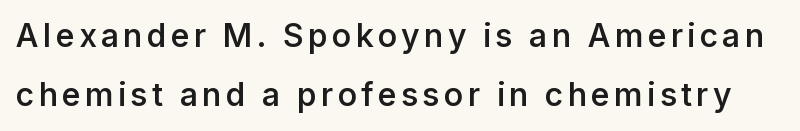
The image shows 32 px semibold sans-serif type, upright; set line spacing 1.85x, not underlined; low stroke contrast and a medium x-height.
